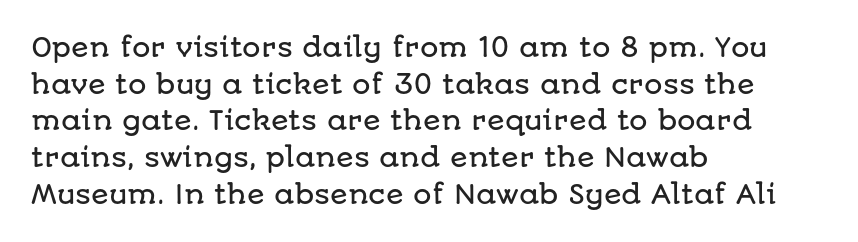
{"italic": "no", "underline": "no", "align": "left", "line_spacing": "normal", "line_spacing_ratio": 1.41, "letter_spacing": "normal", "letter_spacing_em": 0.0, "glyph_px": 26}
